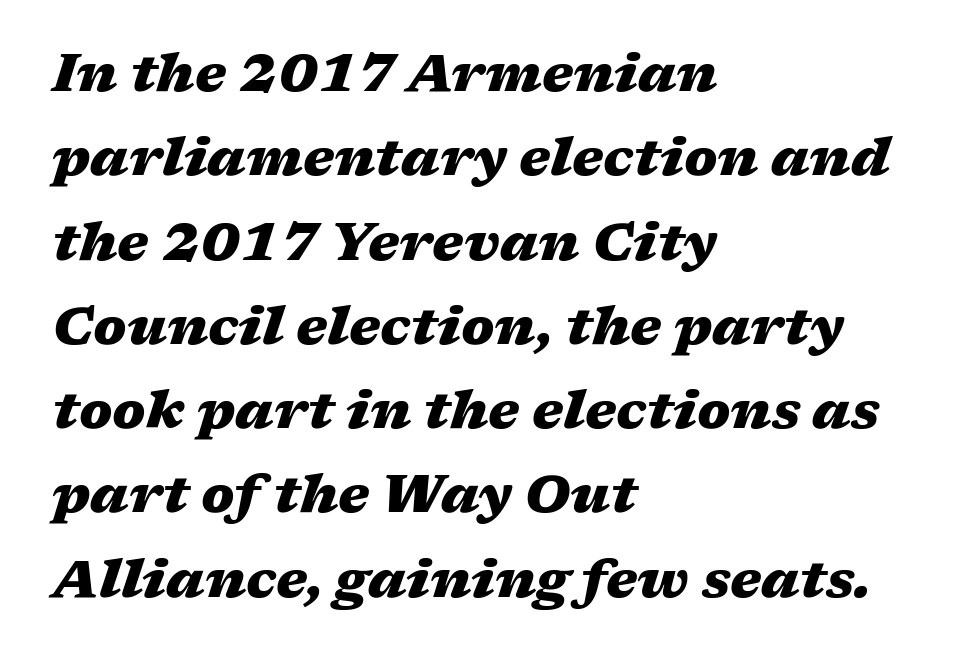
Q: Is the text bold? A: Yes.
Q: Is the text italic (slanted)? A: Yes, it leans right by about 17 degrees.
Q: Is the text underlined? A: No.
Q: How is the paragraph aligned? A: Left-aligned.
Q: Is the spacing between letters normal or unusually wide? A: Normal.
Q: Is the spacing between lines tight, normal or loose? A: Normal.
Q: Width (condensed, normal, or wide)? A: Wide.
Q: Stroke contrast? A: Medium.
Q: x-height? A: Medium.
Q: Monospaced? A: No.
